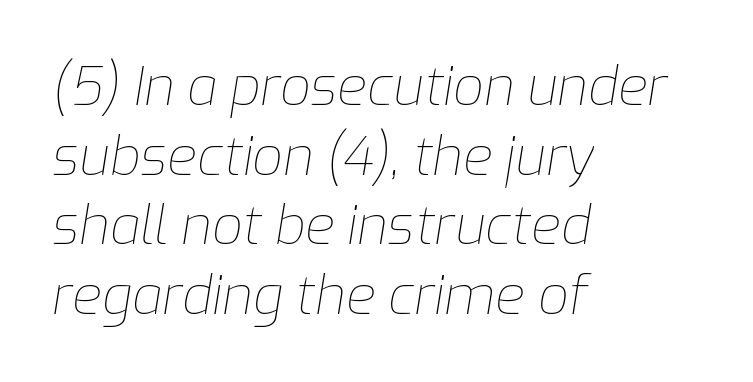
The image shows 54 px thin type, italic (leaning right); set left-aligned, normal line spacing (1.29x), normal letter spacing, not underlined; low stroke contrast and a medium x-height.
